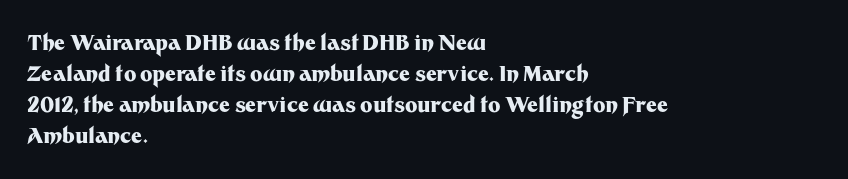
These lines keep a tight, regular rhythm from letter to letter. The typesetting leans heavy: a genuine bold. Line beginnings align vertically; line endings do not. If you drew a line through each stem, it would be perfectly vertical. Letters rest on an invisible, unmarked baseline.
